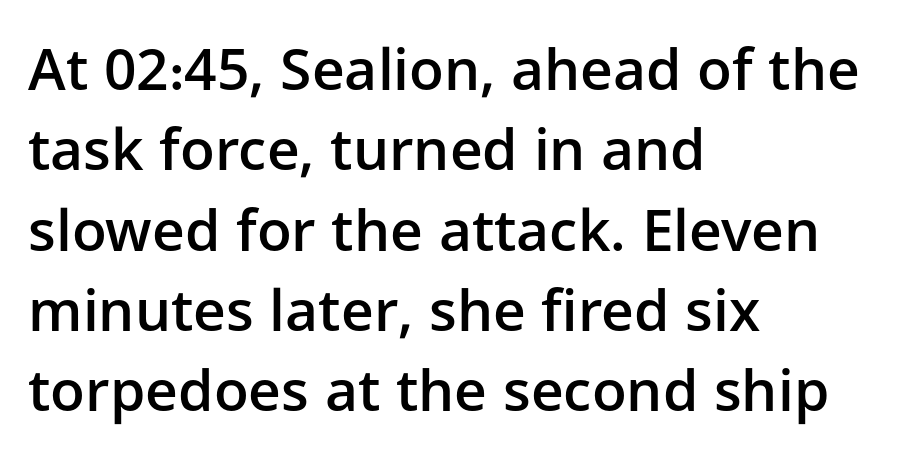
Q: Is the text bold? A: Semi-bold.
Q: Is the text italic (slanted)? A: No, it is upright.
Q: Is the typeface a serif or a sans-serif typeface? A: Sans-serif.
Q: Is the text underlined? A: No.
Q: How is the paragraph aligned? A: Left-aligned.
Q: Is the spacing between letters normal or unusually wide? A: Normal.
Q: Is the spacing between lines tight, normal or loose? A: Normal.
Q: Width (condensed, normal, or wide)? A: Normal.
Q: Stroke contrast? A: Low.
Q: x-height? A: Medium.
Q: Monospaced? A: No.
